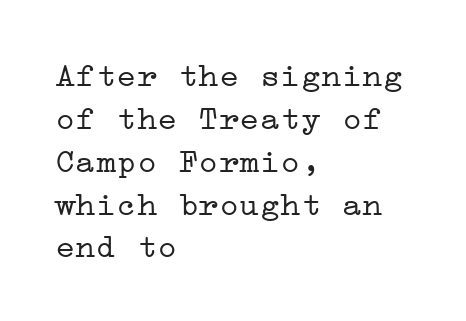
Q: Is the text bold? A: No.
Q: Is the text italic (slanted)? A: No, it is upright.
Q: Is the typeface a serif or a sans-serif typeface? A: Serif.
Q: Is the text underlined? A: No.
Q: How is the paragraph aligned? A: Left-aligned.
Q: Is the spacing between letters normal or unusually wide? A: Normal.
Q: Is the spacing between lines tight, normal or loose? A: Normal.
Q: Width (condensed, normal, or wide)? A: Wide.
Q: Stroke contrast? A: Low.
Q: x-height? A: Medium.
